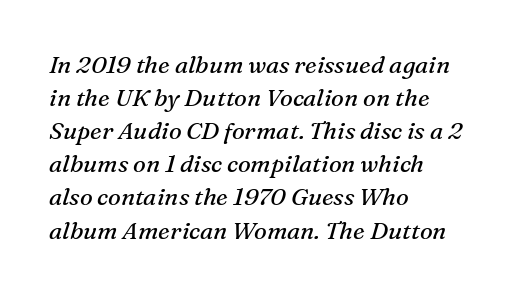
Q: Is the text bold? A: No.
Q: Is the text italic (slanted)? A: Yes, it leans right by about 16 degrees.
Q: Is the text underlined? A: No.
Q: How is the paragraph aligned? A: Left-aligned.
Q: Is the spacing between letters normal or unusually wide? A: Normal.
Q: Is the spacing between lines tight, normal or loose? A: Normal.
